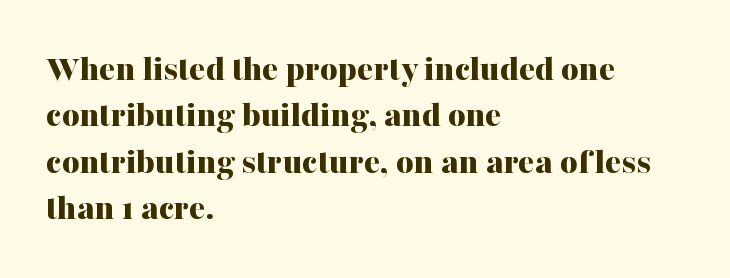
The image shows 38 px bold serif type, upright; set left-aligned, line spacing 1.22x, normal letter spacing, not underlined; medium stroke contrast and a medium x-height.
